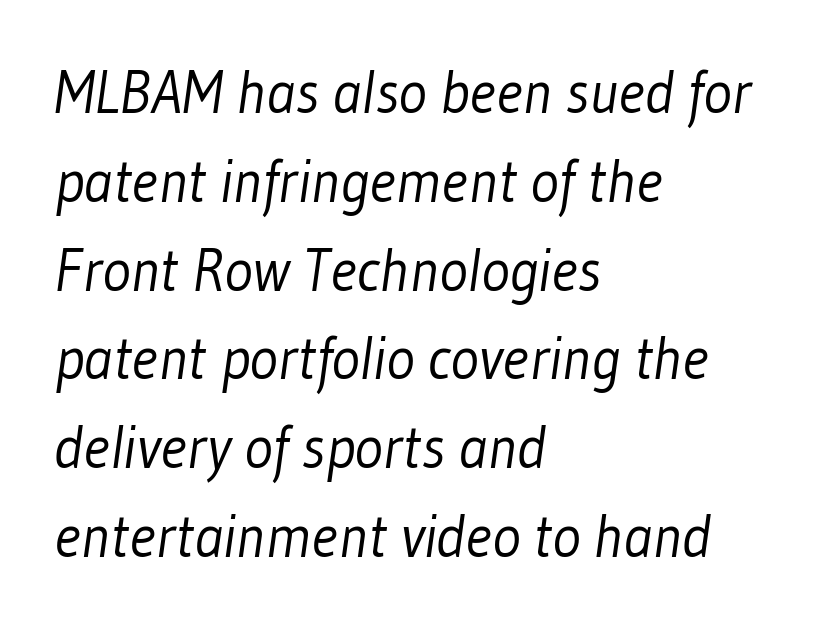
Q: Is the text bold? A: No.
Q: Is the typeface a serif or a sans-serif typeface? A: Sans-serif.
Q: Is the text underlined? A: No.
Q: How is the paragraph aligned? A: Left-aligned.
Q: Is the spacing between letters normal or unusually wide? A: Normal.
Q: Is the spacing between lines tight, normal or loose? A: Normal.
Q: Width (condensed, normal, or wide)? A: Condensed.
Q: Stroke contrast? A: Low.
Q: x-height? A: Medium.
Q: Monospaced? A: No.
